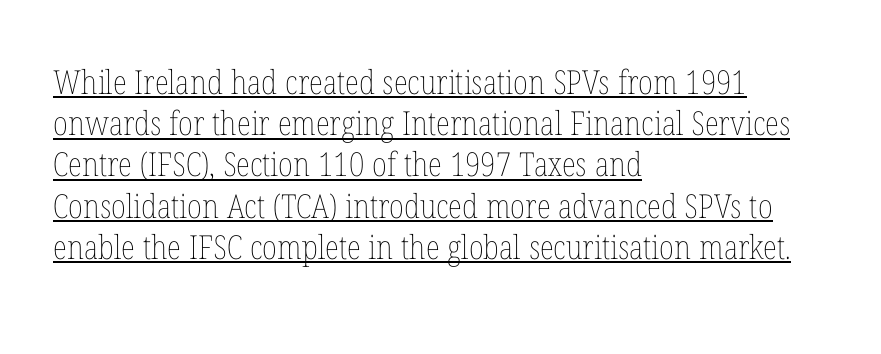
{"italic": "no", "bold": "no", "weight": "thin", "width": "condensed", "stroke_contrast": "low", "x_height": "medium", "monospaced": "no", "underline": "yes", "align": "left", "line_spacing": "normal", "line_spacing_ratio": 1.25, "letter_spacing": "normal", "letter_spacing_em": 0.0, "glyph_px": 33}
